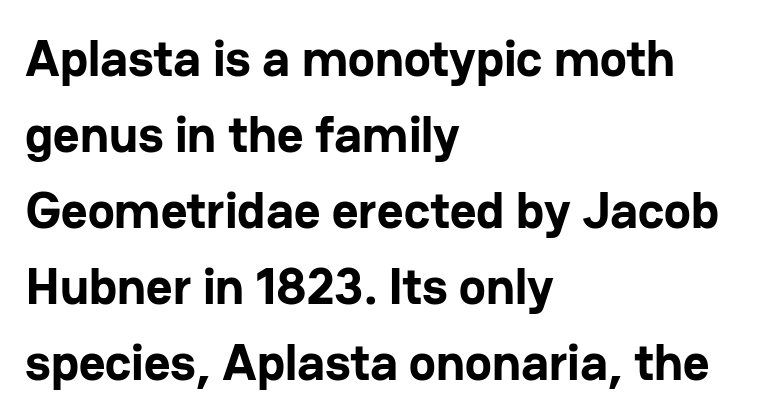
Q: Is the text bold? A: Yes.
Q: Is the text italic (slanted)? A: No, it is upright.
Q: Is the typeface a serif or a sans-serif typeface? A: Sans-serif.
Q: Is the text underlined? A: No.
Q: How is the paragraph aligned? A: Left-aligned.
Q: Is the spacing between letters normal or unusually wide? A: Normal.
Q: Is the spacing between lines tight, normal or loose? A: Normal.
Q: Width (condensed, normal, or wide)? A: Normal.
Q: Stroke contrast? A: Low.
Q: x-height? A: Medium.
Q: Monospaced? A: No.
